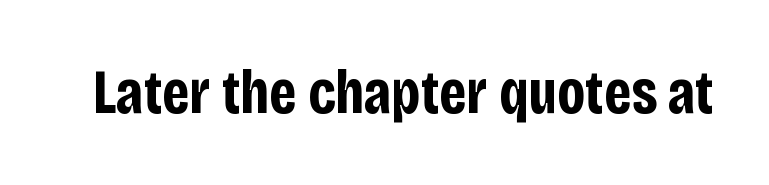
Q: Is the text bold? A: Yes.
Q: Is the text italic (slanted)? A: No, it is upright.
Q: Is the typeface a serif or a sans-serif typeface? A: Sans-serif.
Q: Is the text underlined? A: No.
Q: Is the spacing between letters normal or unusually wide? A: Normal.
Q: Width (condensed, normal, or wide)? A: Condensed.
Q: Stroke contrast? A: Low.
Q: x-height? A: Large.
Q: Monospaced? A: No.
